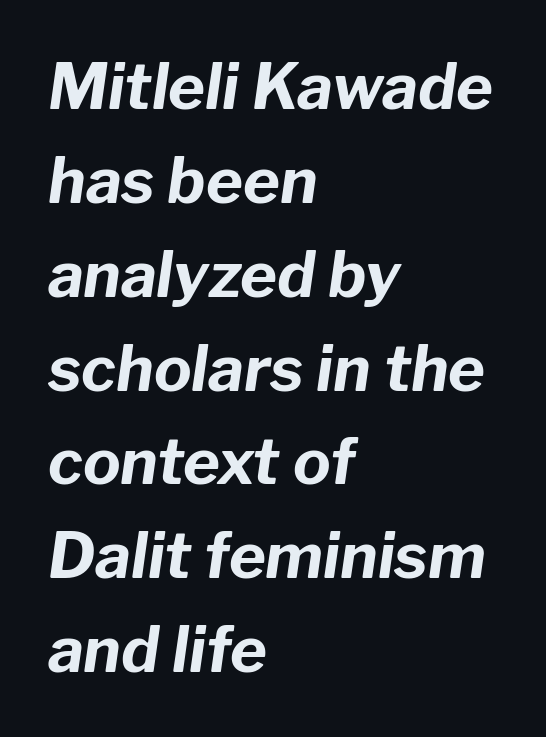
The image shows 63 px bold type, italic (leaning right); set left-aligned, normal line spacing (1.49x), normal letter spacing, not underlined; low stroke contrast and a medium x-height.
